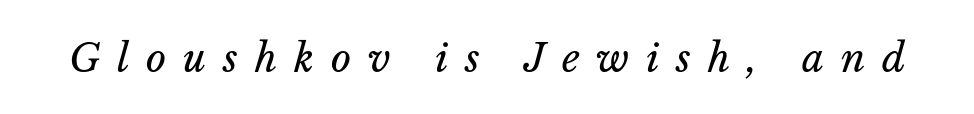
Q: Is the text bold? A: No.
Q: Is the text italic (slanted)? A: Yes, it leans right by about 14 degrees.
Q: Is the text underlined? A: No.
Q: Is the spacing between letters normal or unusually wide? A: Unusually wide.
Q: Width (condensed, normal, or wide)? A: Normal.
Q: Stroke contrast? A: Low.
Q: x-height? A: Medium.
Q: Monospaced? A: No.
